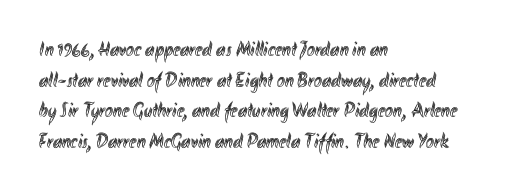
The image shows 21 px text type; set left-aligned, normal line spacing (1.46x), normal letter spacing, not underlined.
